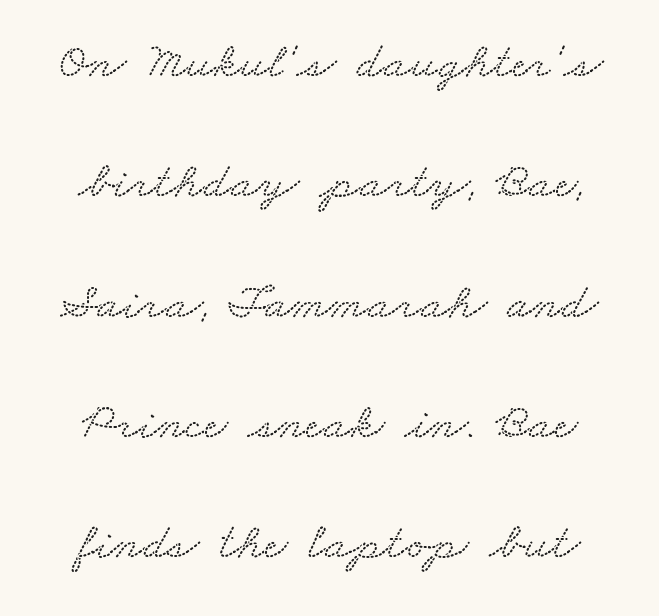
A typesetter would call this proportional, since set widths differ per character. Observe the serifs anchoring each vertical stroke in this sample. Just letters on the line, the space beneath them empty. The block of text is sparse from top to bottom, with ample space between rows.
